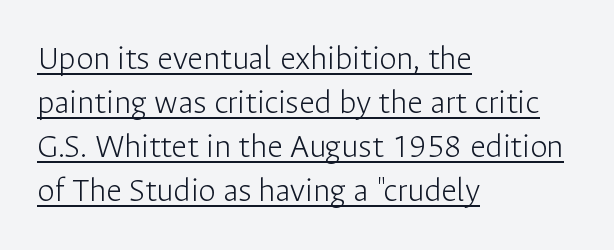
The image shows 35 px light sans-serif type, upright; set left-aligned, normal line spacing (1.26x), normal letter spacing, underlined; low stroke contrast and a medium x-height.
